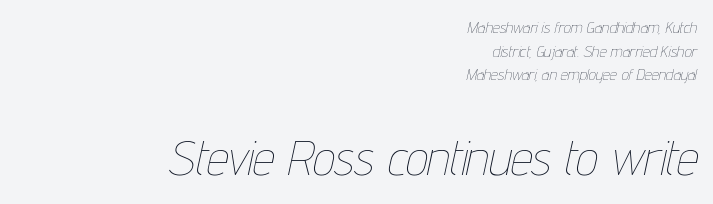
The image shows 49 px thin, condensed type, italic (leaning right); set right-aligned, normal line spacing (1.47x), normal letter spacing, not underlined; the second (bottom) block is 3.06x larger; low stroke contrast and a medium x-height.
